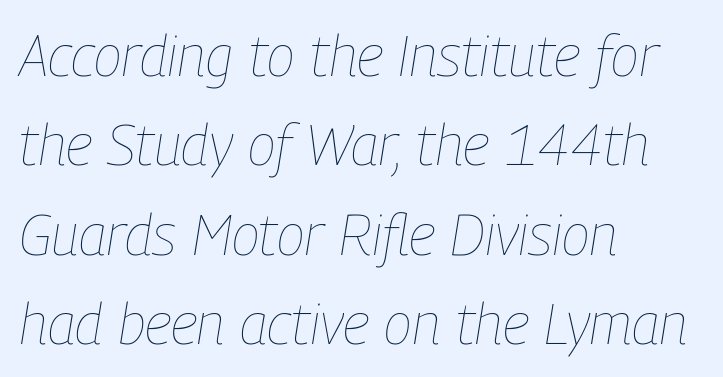
{"italic": "yes", "lean": "right", "slant_degrees": 9, "bold": "no", "weight": "thin", "width": "condensed", "stroke_contrast": "low", "x_height": "medium", "monospaced": "no", "underline": "no", "align": "left", "line_spacing": "normal", "line_spacing_ratio": 1.54, "letter_spacing": "normal", "letter_spacing_em": 0.0, "glyph_px": 58}
